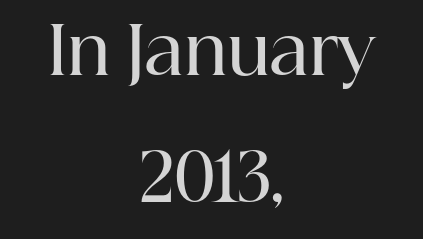
{"serif": "yes", "italic": "no", "bold": "semi", "weight": "semibold", "width": "normal", "stroke_contrast": "high", "x_height": "medium", "monospaced": "no", "underline": "no", "align": "center", "line_spacing": "loose", "line_spacing_ratio": 1.93, "letter_spacing": "normal", "letter_spacing_em": 0.0, "glyph_px": 66}
